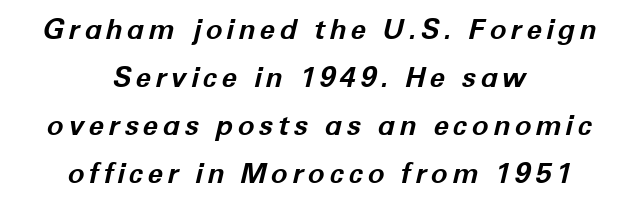
The space directly below the letters is spotless. Quick note: italic. Varying glyph widths throughout — classic text-font behaviour. The font is running at its bold setting. The passage is arranged like a title page — every line centered.
